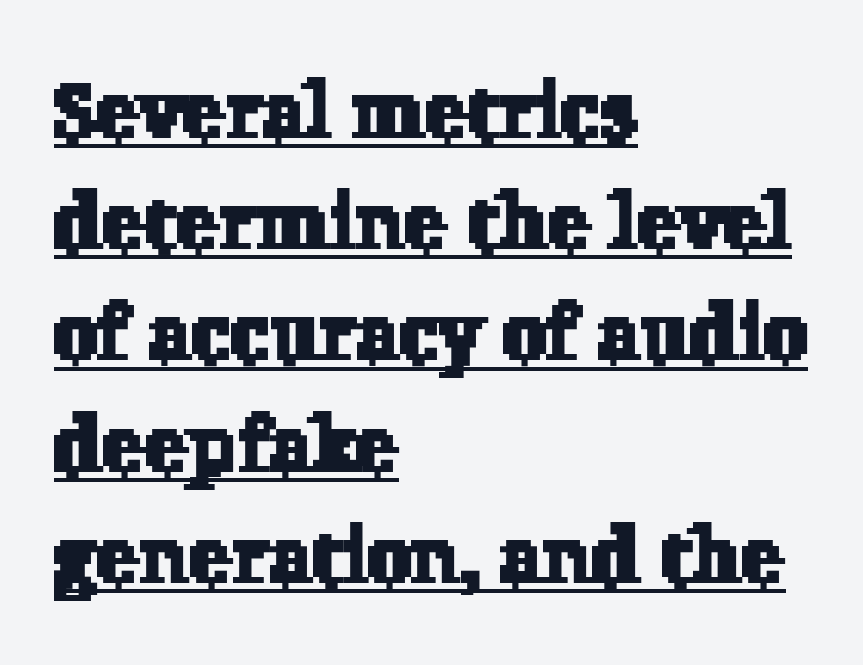
The image shows 80 px serif type; set left-aligned, normal line spacing (1.39x), normal letter spacing, underlined; low stroke contrast and a medium x-height.
